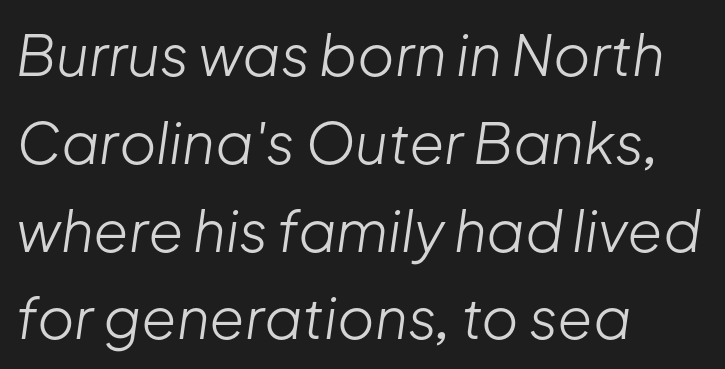
Each letter keeps its own natural width here, so spacing adapts to shape. Regular leading. The lettering tilts uniformly, giving the passage an italic look. The text block is weighted toward the left margin, trailing off unevenly rightward.
